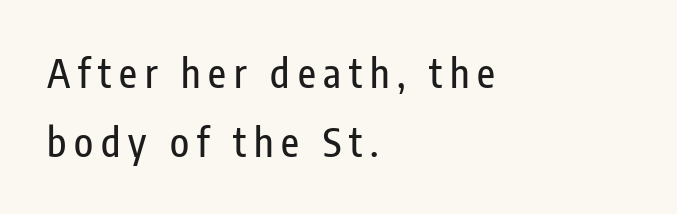
{"serif": "no", "italic": "no", "width": "condensed", "stroke_contrast": "low", "x_height": "medium", "monospaced": "no", "underline": "no", "align": "left", "line_spacing_ratio": 1.77, "letter_spacing": "wide", "letter_spacing_em": 0.2, "glyph_px": 39}
